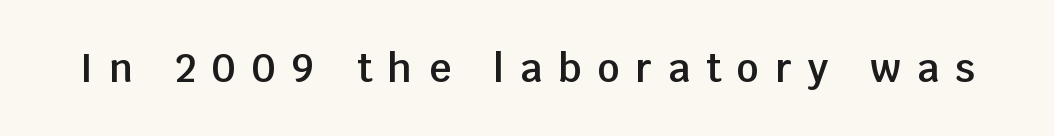
The image shows 39 px semibold sans-serif type, upright; set unusually wide letter spacing (+0.41 em), not underlined; low stroke contrast and a large x-height.
